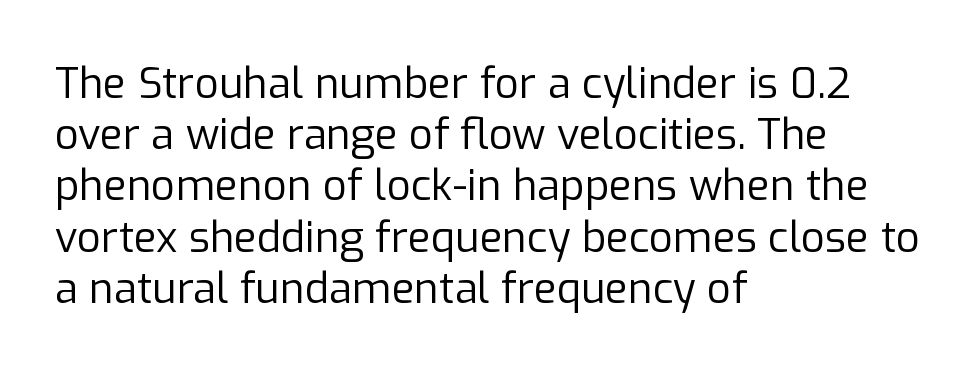
{"serif": "no", "italic": "no", "bold": "no", "weight": "regular", "width": "normal", "stroke_contrast": "low", "x_height": "medium", "monospaced": "no", "underline": "no", "align": "left", "line_spacing_ratio": 1.22, "letter_spacing": "normal", "letter_spacing_em": 0.0, "glyph_px": 42}
